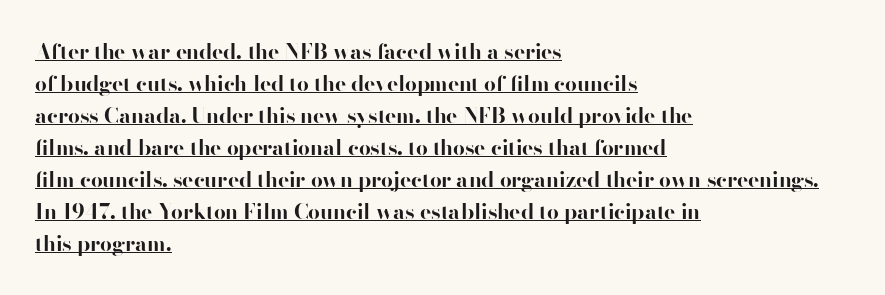
The image shows 21 px bold type, upright; set left-aligned, normal line spacing (1.52x), normal letter spacing, underlined.
